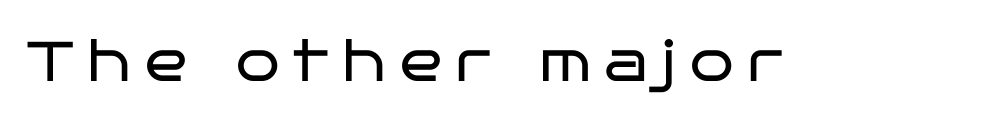
Q: Is the text bold? A: No.
Q: Is the text italic (slanted)? A: No, it is upright.
Q: Is the typeface a serif or a sans-serif typeface? A: Sans-serif.
Q: Is the text underlined? A: No.
Q: Is the spacing between letters normal or unusually wide? A: Unusually wide.
Q: Width (condensed, normal, or wide)? A: Wide.
Q: Stroke contrast? A: Low.
Q: x-height? A: Large.
Q: Monospaced? A: No.
